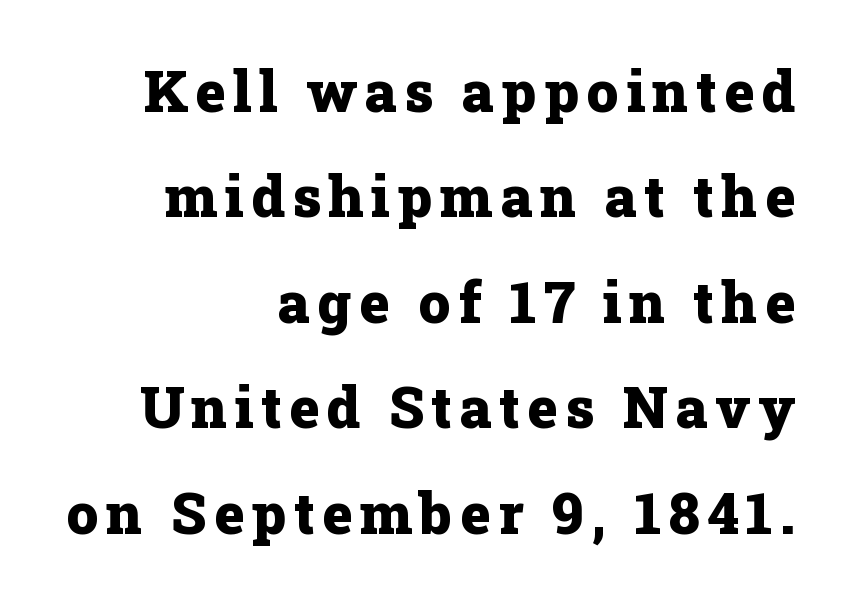
Q: Is the text bold? A: Yes.
Q: Is the text italic (slanted)? A: No, it is upright.
Q: Is the typeface a serif or a sans-serif typeface? A: Serif.
Q: Is the text underlined? A: No.
Q: How is the paragraph aligned? A: Right-aligned.
Q: Width (condensed, normal, or wide)? A: Normal.
Q: Stroke contrast? A: Low.
Q: x-height? A: Medium.
Q: Monospaced? A: No.
